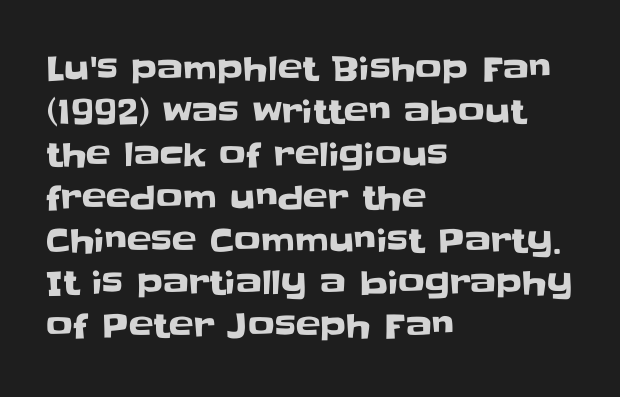
The image shows 33 px sans-serif type, upright; set left-aligned, normal line spacing (1.3x), normal letter spacing, not underlined; low stroke contrast and a large x-height.
